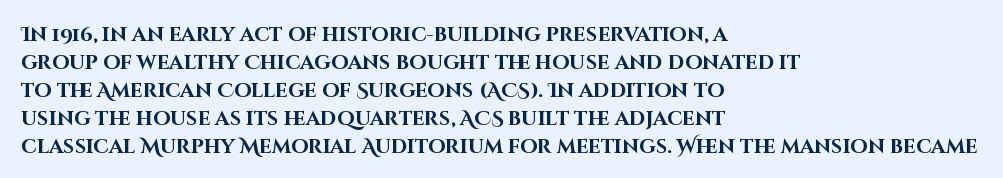
The image shows 20 px bold type, upright; set left-aligned, normal line spacing (1.4x), normal letter spacing, not underlined.
